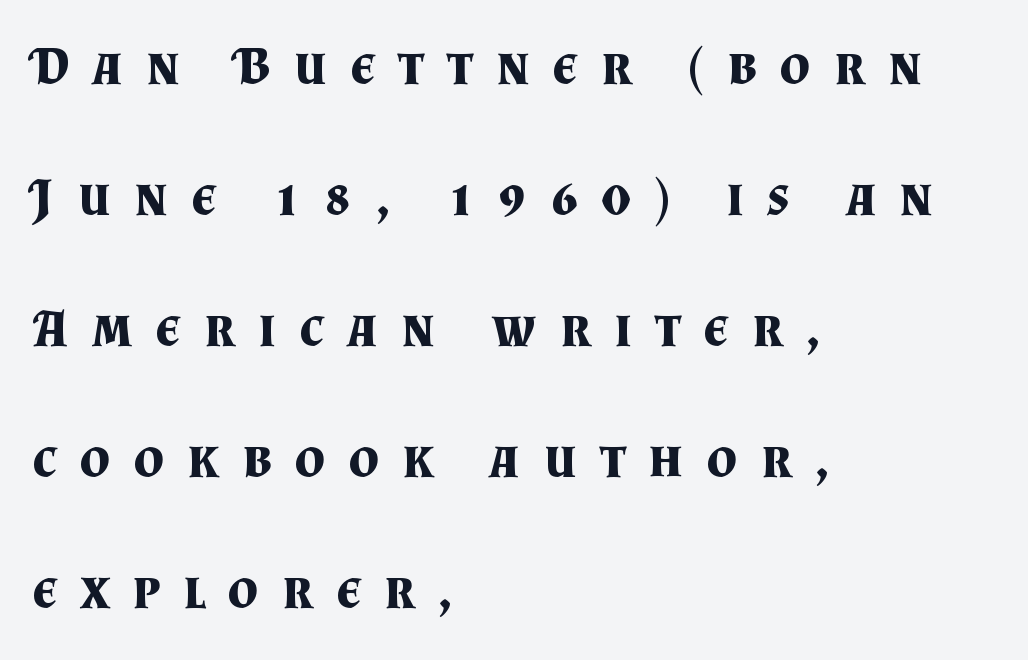
The image shows 53 px bold serif type, upright; set left-aligned, loose line spacing (2.47x), unusually wide letter spacing (+0.44 em), not underlined; medium stroke contrast and a small x-height.
